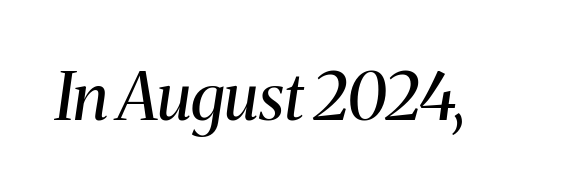
The image shows 66 px regular-weight serif type, italic (leaning right); set normal letter spacing, not underlined; medium stroke contrast and a medium x-height.
